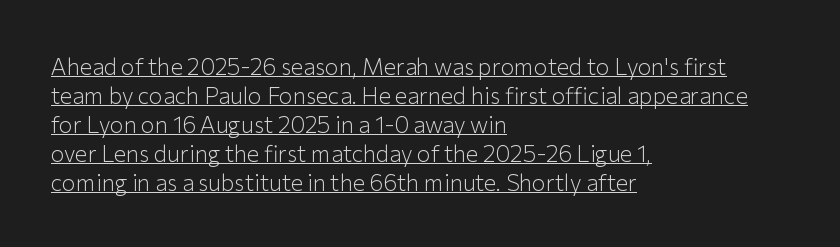
A roman cut, with each character standing at attention. The gaps between neighbouring characters are ordinary and unremarkable. These lines sit exactly where default settings would place them. Is the block centered? No — it sits flush against the left margin. Is the stroke heavy? The answer is a plain regular-or-lighter. A rule runs beneath these lines of type.
